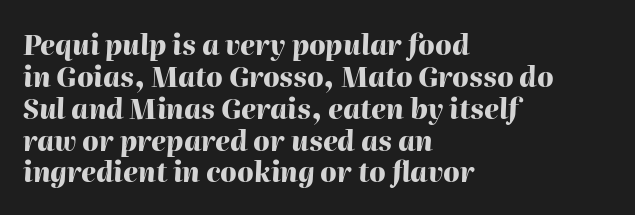
The image shows 27 px bold type, italic (leaning right); set left-aligned, line spacing 1.18x, normal letter spacing, not underlined.
